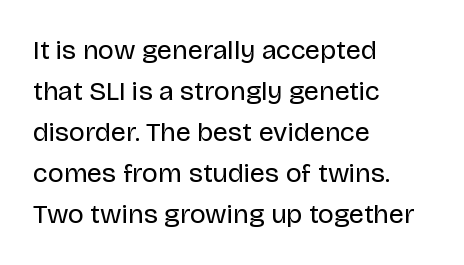
Q: Is the text bold? A: No.
Q: Is the text italic (slanted)? A: No, it is upright.
Q: Is the text underlined? A: No.
Q: How is the paragraph aligned? A: Left-aligned.
Q: Is the spacing between letters normal or unusually wide? A: Normal.
Q: Is the spacing between lines tight, normal or loose? A: Normal.
